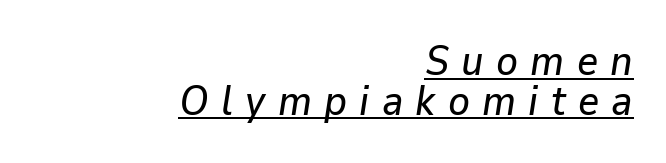
Emphasis-style slanted type is in use. The paragraph has a hard right edge and a soft left edge. The passage shown is underscored from start to finish. Character widths vary here, with narrow letters taking less room than wide ones.
